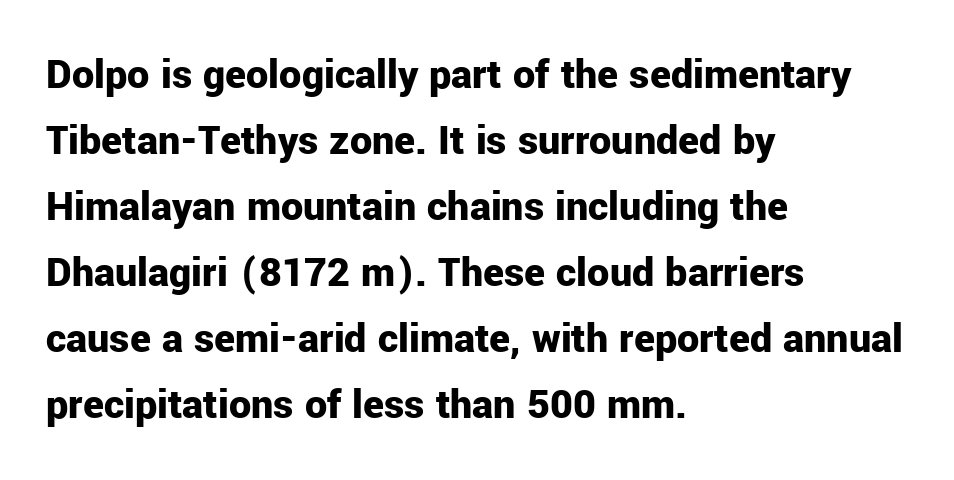
Q: Is the text bold? A: Yes.
Q: Is the text italic (slanted)? A: No, it is upright.
Q: Is the typeface a serif or a sans-serif typeface? A: Sans-serif.
Q: Is the text underlined? A: No.
Q: How is the paragraph aligned? A: Left-aligned.
Q: Is the spacing between letters normal or unusually wide? A: Normal.
Q: Is the spacing between lines tight, normal or loose? A: Normal.
Q: Width (condensed, normal, or wide)? A: Normal.
Q: Stroke contrast? A: Low.
Q: x-height? A: Medium.
Q: Monospaced? A: No.
